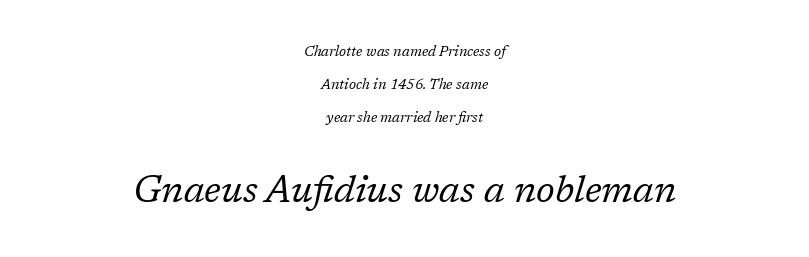
The image shows 37 px regular-weight serif type, italic (leaning right); set centered, loose line spacing (2.36x), normal letter spacing, not underlined; the second (bottom) block is 2.64x larger; low stroke contrast and a medium x-height.
